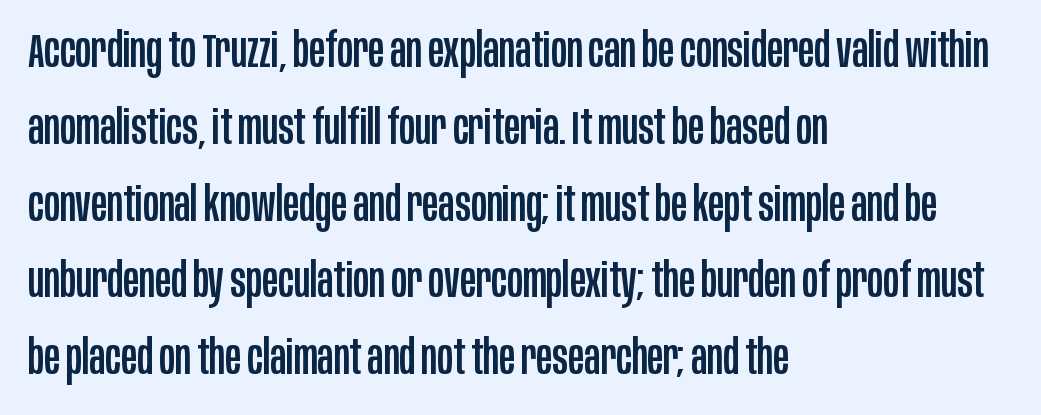
Nothing unusual about the tracking: characters are spaced as the font intends. Each row of text sits above clean, open space. Is the block centered? No — it sits flush against the left margin. Does the leading feel generous? No, just average.
